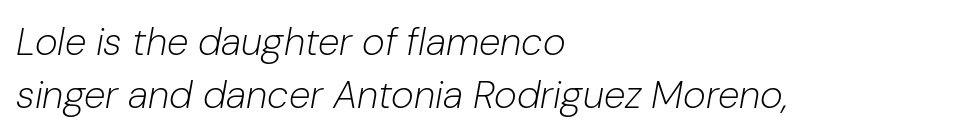
{"italic": "yes", "lean": "right", "slant_degrees": 10, "bold": "no", "weight": "light", "width": "normal", "stroke_contrast": "low", "x_height": "medium", "monospaced": "no", "underline": "no", "align": "left", "line_spacing": "normal", "line_spacing_ratio": 1.36, "letter_spacing": "normal", "letter_spacing_em": 0.0, "glyph_px": 39}
